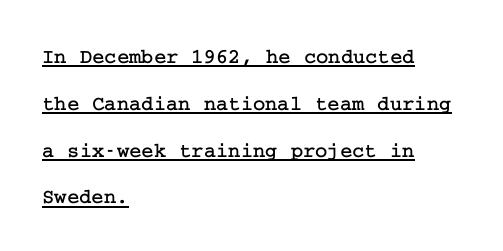
Horizontal alignment here is leftward, the default for most running prose. The letterforms sit shoulder to shoulder at normal distance. If you measured baseline to baseline, you'd find a long distance. Underlined type.
